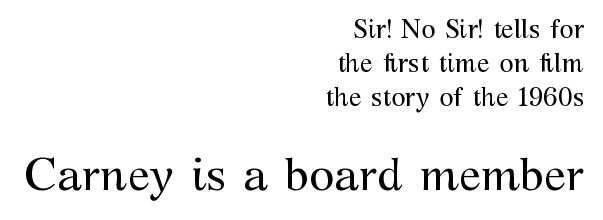
{"serif": "yes", "italic": "no", "bold": "no", "weight": "regular", "width": "normal", "stroke_contrast": "medium", "x_height": "medium", "monospaced": "no", "underline": "no", "align": "right", "line_spacing": "normal", "line_spacing_ratio": 1.3, "letter_spacing": "normal", "letter_spacing_em": 0.0, "larger_block": "second", "size_ratio": 1.77, "glyph_px": 46}
